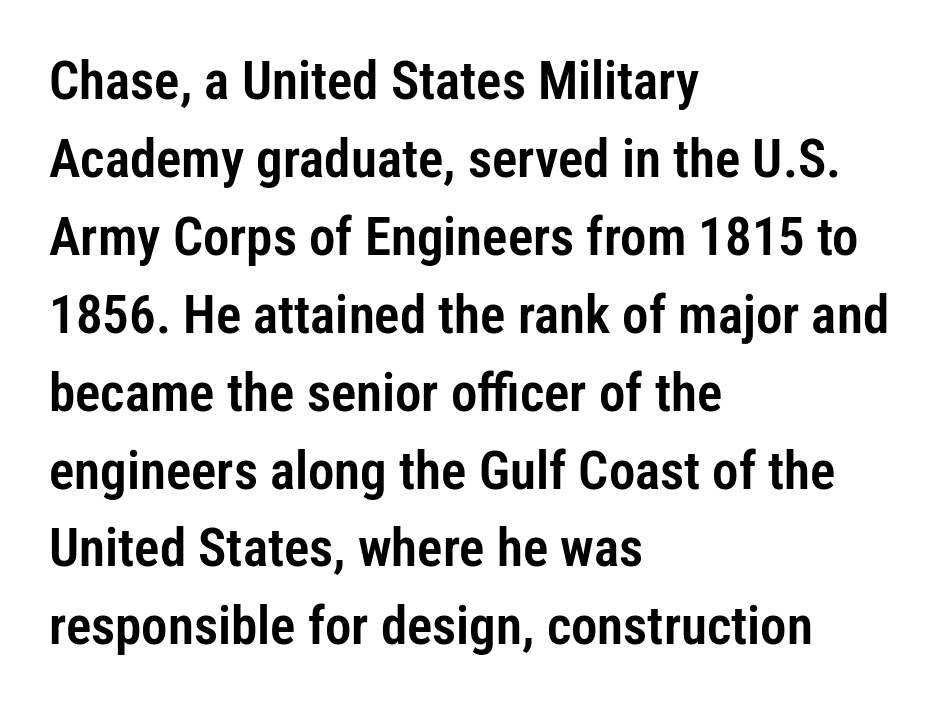
Between one letter and the next there's only the usual sliver of space. The passage shown is not underscored anywhere. Proportional: the letters do not fall into vertical columns. Vertical strokes here are truly vertical. A student would call this left alignment; a typographer would say flush left, rag right. Note: no serifs on the glyphs.
